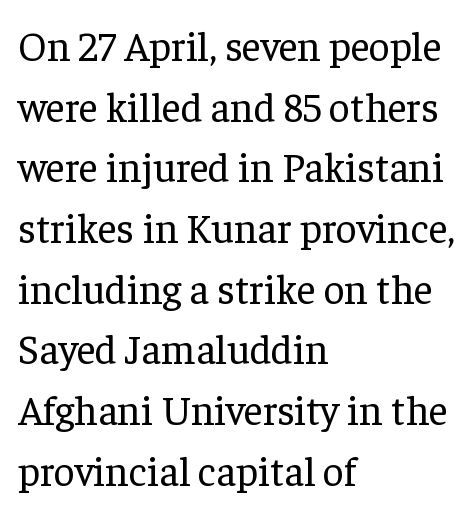
Proportional: the letters do not fall into vertical columns. Unlike italic type, these characters show no tilt at all. The rendering uses a moderate line-height, typical for paragraphs. Does the copy run flush right? No — it runs flush left. No chunkiness to these letters — they're not bold.
